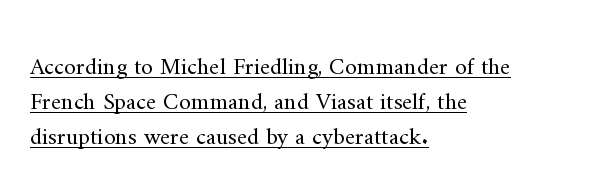
This sample uses plain, unmodified letter spacing. The block of text has a typical density, with ordinary space between rows. The face used here appears with an underline applied. Line starts are locked; line ends wander. Quick note: not italic, upright. No heavy texture on the line: the type isn't bold.
